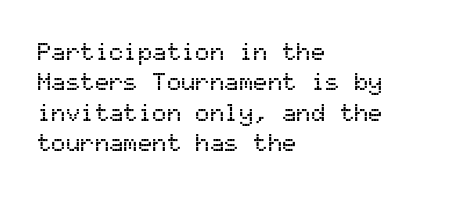
Q: Is the text italic (slanted)? A: No, it is upright.
Q: Is the text underlined? A: No.
Q: How is the paragraph aligned? A: Left-aligned.
Q: Is the spacing between letters normal or unusually wide? A: Normal.
Q: Is the spacing between lines tight, normal or loose? A: Normal.
